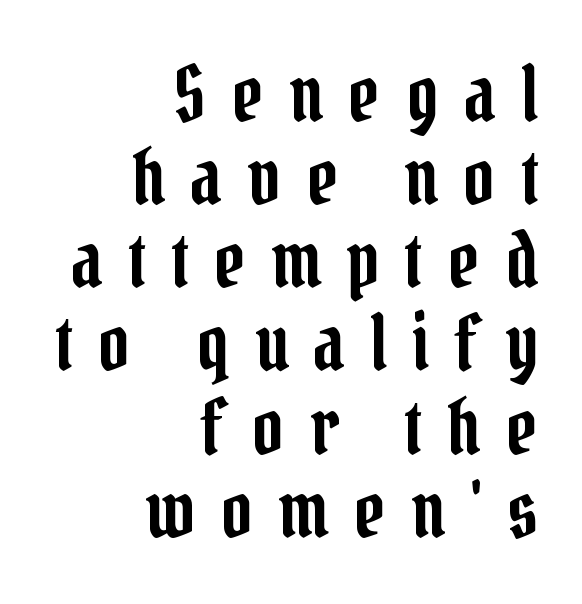
A typesetter would call this proportional, since set widths differ per character. Display-style spreading of the glyphs; the letterfit is very open. Italic: no, the glyphs are upright roman. I'd call this a serif setting — the letters wear small feet. This sample trades vertical openness for compactness between lines. The foot of each line stays bare and open.
